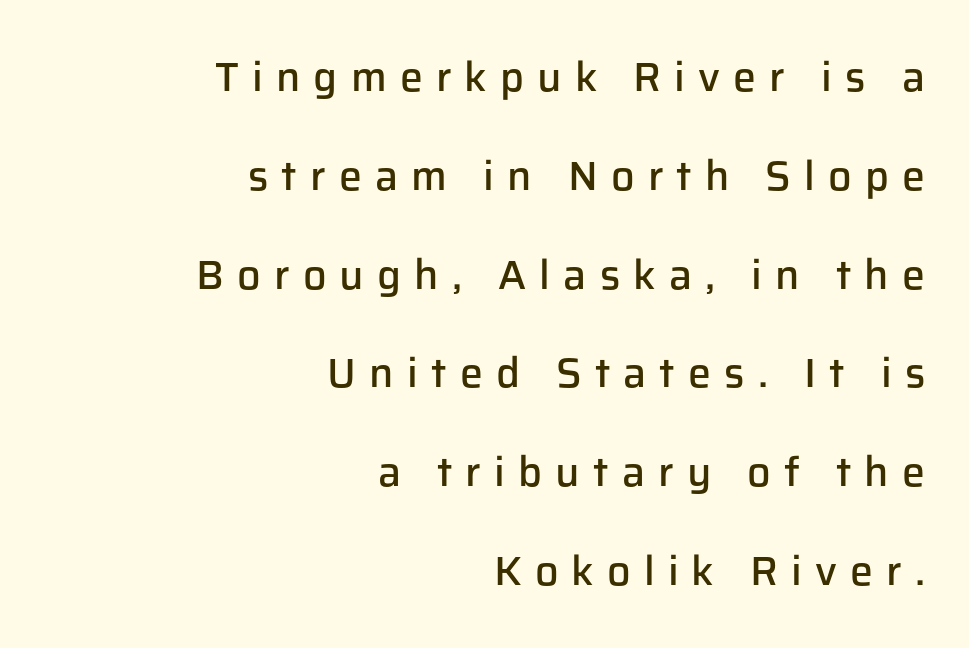
{"serif": "no", "italic": "no", "bold": "semi", "weight": "semibold", "width": "normal", "stroke_contrast": "low", "x_height": "medium", "monospaced": "no", "underline": "no", "align": "right", "line_spacing": "loose", "line_spacing_ratio": 2.41, "letter_spacing": "wide", "letter_spacing_em": 0.32, "glyph_px": 41}
